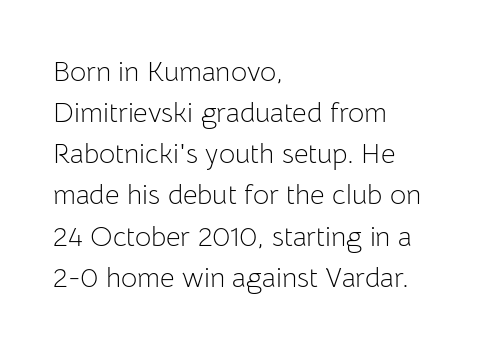
No extra ink here — the face is not bold. Spacing verdict: proportional, widths tailored to each character. The type is set solid horizontally, with unmodified tracking. The passage shown is typeset with a sans-serif family.
